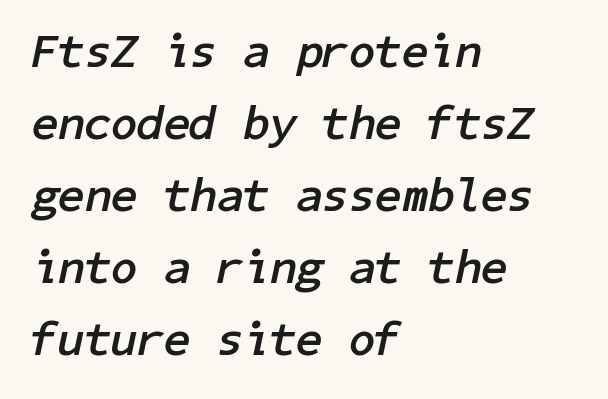
The image shows 48 px semibold type, italic (leaning right); set left-aligned, normal line spacing (1.5x), normal letter spacing, not underlined; low stroke contrast and a medium x-height.
